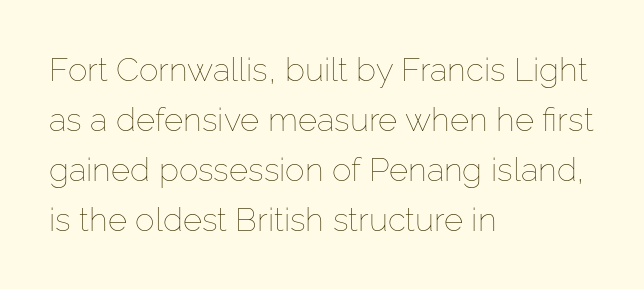
{"italic": "no", "bold": "no", "weight": "thin", "width": "normal", "stroke_contrast": "low", "x_height": "medium", "monospaced": "no", "underline": "no", "align": "left", "line_spacing": "normal", "line_spacing_ratio": 1.52, "letter_spacing": "normal", "letter_spacing_em": 0.0, "glyph_px": 33}
